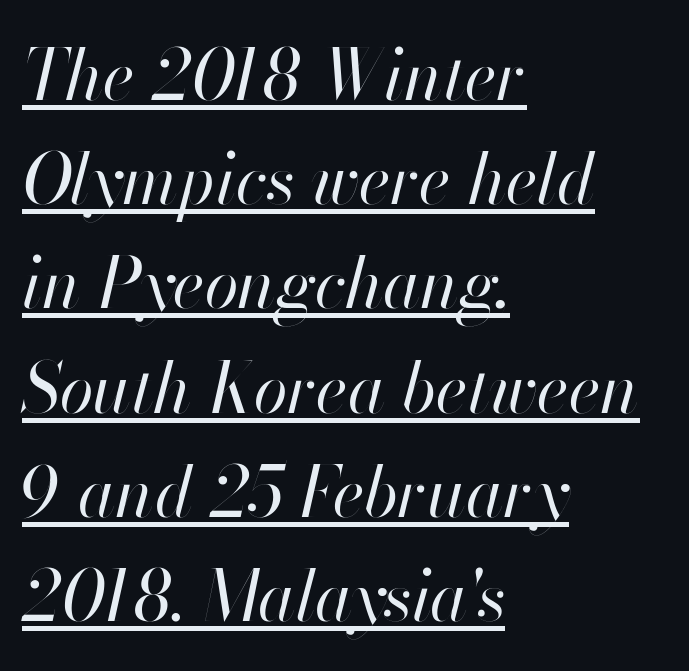
Q: Is the text bold? A: No.
Q: Is the text italic (slanted)? A: Yes, it leans right by about 13 degrees.
Q: Is the text underlined? A: Yes.
Q: How is the paragraph aligned? A: Left-aligned.
Q: Is the spacing between letters normal or unusually wide? A: Normal.
Q: Is the spacing between lines tight, normal or loose? A: Normal.
Q: Width (condensed, normal, or wide)? A: Normal.
Q: Stroke contrast? A: High.
Q: x-height? A: Small.
Q: Monospaced? A: No.
